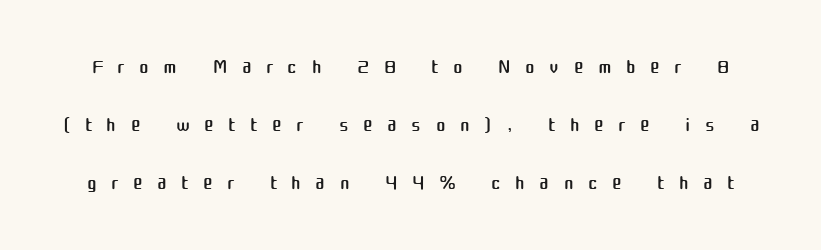
The image shows 29 px regular-weight sans-serif type, upright; set loose line spacing (2.0x), unusually wide letter spacing (+0.5 em), not underlined; medium stroke contrast and a medium x-height.
